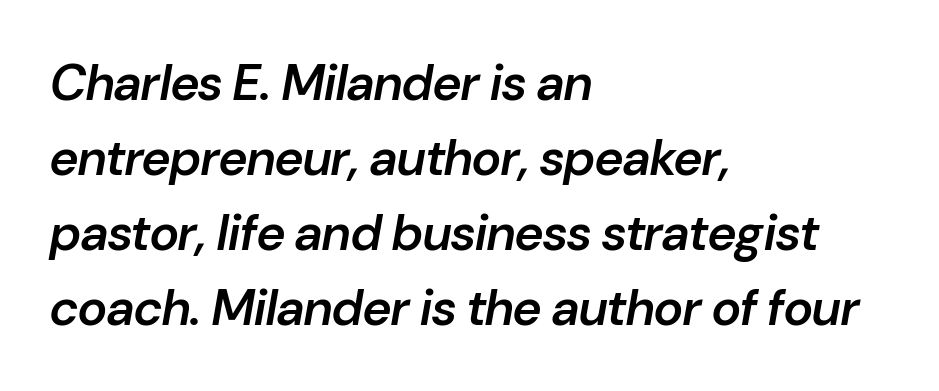
These lines are set flush left with a ragged right edge. Interline gaps are of average width in this sample. The gap between lines stays unmarked. Inter-character spacing is left at the font's built-in metrics.
